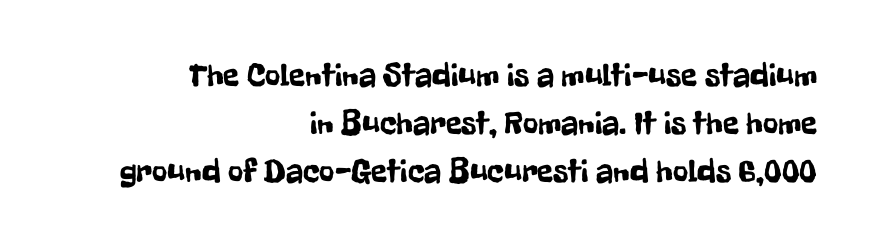
These lines are rendered in a variable-pitch font. Observe the absence of serifs on each vertical stroke in this sample. Line ends are locked; line starts wander. A clean baseline with only descenders dipping below it.
